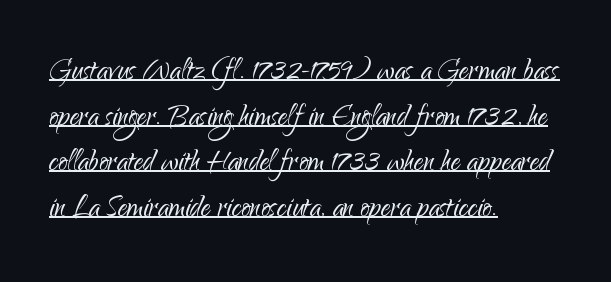
{"serif": "no", "bold": "no", "weight": "light", "width": "normal", "stroke_contrast": "low", "x_height": "small", "monospaced": "no", "underline": "yes", "align": "left", "line_spacing_ratio": 1.23, "letter_spacing": "normal", "letter_spacing_em": 0.0, "glyph_px": 37}
